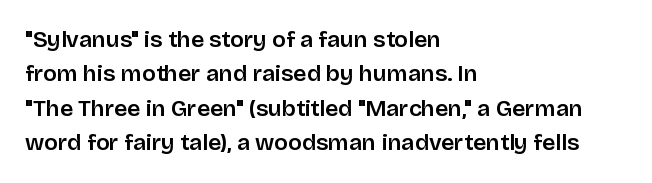
The sample has been set in demibold, a notch under bold. Students, observe: this is what conventionally led text looks like. All the whitespace from short lines collects on the right. Descenders are the only things crossing below the line.
